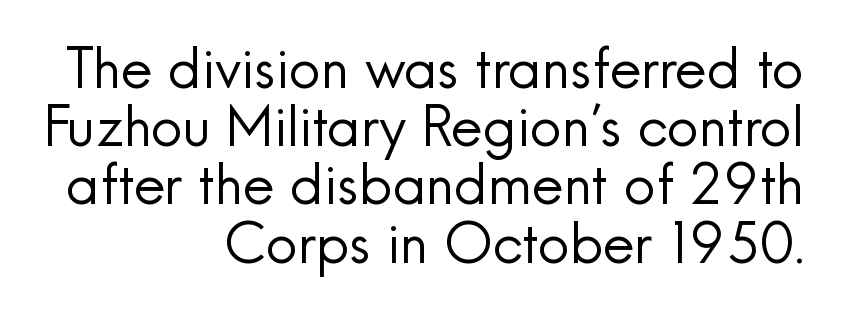
Q: Is the text bold? A: No.
Q: Is the text italic (slanted)? A: No, it is upright.
Q: Is the typeface a serif or a sans-serif typeface? A: Sans-serif.
Q: Is the text underlined? A: No.
Q: How is the paragraph aligned? A: Right-aligned.
Q: Is the spacing between letters normal or unusually wide? A: Normal.
Q: Is the spacing between lines tight, normal or loose? A: Tight.
Q: Width (condensed, normal, or wide)? A: Normal.
Q: x-height? A: Small.
Q: Monospaced? A: No.
